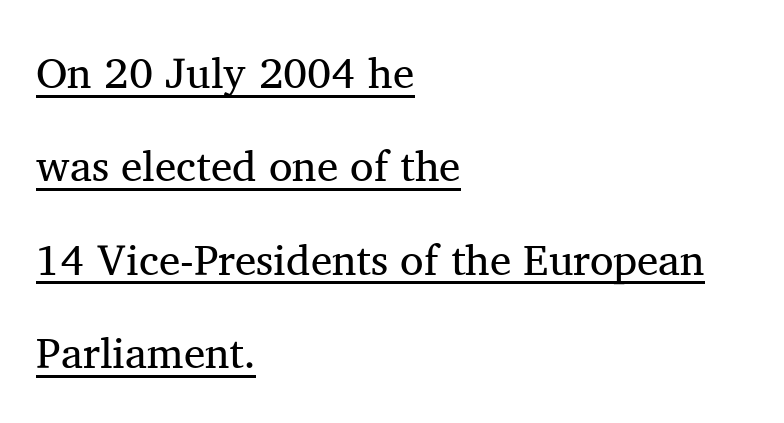
These lines keep a tight, regular rhythm from letter to letter. Spacing verdict: proportional, widths tailored to each character. Font category for this specimen: serif. Unbolded letterforms with no extra heft. Does the copy run flush right? No — it runs flush left. Upright lettering throughout.
